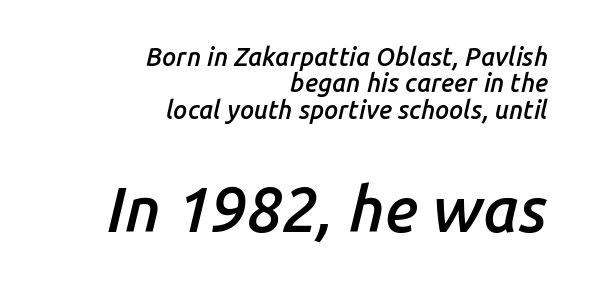
Q: Is the text bold? A: Semi-bold.
Q: Is the text italic (slanted)? A: Yes, it leans right by about 14 degrees.
Q: Is the text underlined? A: No.
Q: How is the paragraph aligned? A: Right-aligned.
Q: Is the spacing between letters normal or unusually wide? A: Normal.
Q: Is the spacing between lines tight, normal or loose? A: Tight.
Q: Which block of text is set in a larger size, the first (top) or the second (bottom)? A: The second (bottom) one.
Q: Width (condensed, normal, or wide)? A: Normal.
Q: Stroke contrast? A: Low.
Q: x-height? A: Medium.
Q: Monospaced? A: No.
